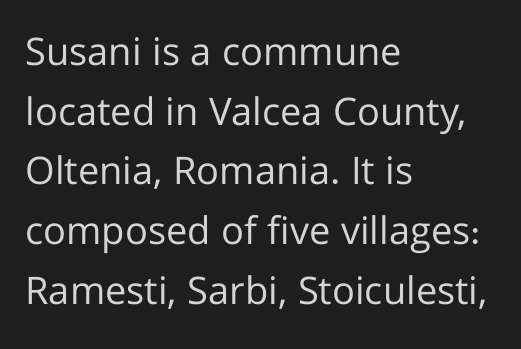
Horizontally, the lines are justified to the leading edge only. Caption: standard tracking, unaltered. The space beneath each line is pristine and unruled. The rendering shows plain stroke endings on the letterforms — a sans-serif design.
